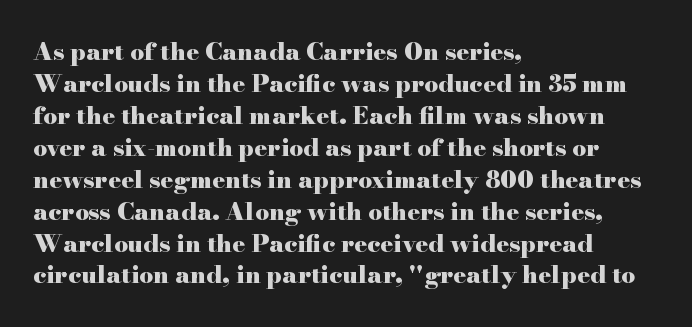
{"italic": "no", "bold": "yes", "underline": "no", "align": "left", "line_spacing": "normal", "line_spacing_ratio": 1.33, "letter_spacing": "normal", "letter_spacing_em": 0.0, "glyph_px": 24}
